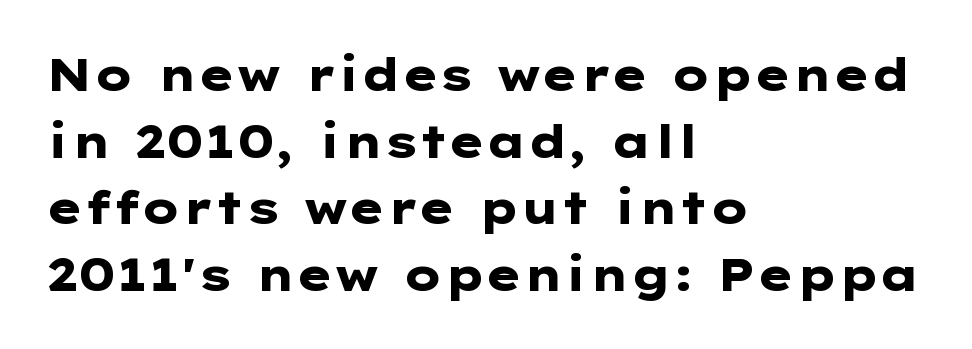
Visually the block forms a straight wall on the left and a jagged coastline on the right. Summary of vertical rhythm: regular, with standard interline spacing. Observe the ordinary spacing: letters are neighbours, not strangers. Nobody drew a line under any word here. Is there any slant? The stems are plumb. These lines carry a lot of weight — the face is fully bold.
